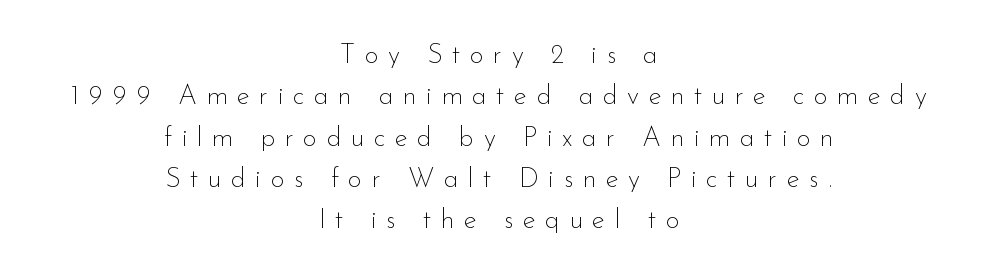
Check under the words: just untouched page. This sample uses expanded letter spacing, leaving extra air between glyphs. If you folded the block vertically in half, each line would mirror itself in length. The line-height multiplier appears to be the usual default. It's the straight-up-and-down kind of type. Stroke thickness stays within the range of a standard reading face or lighter.
